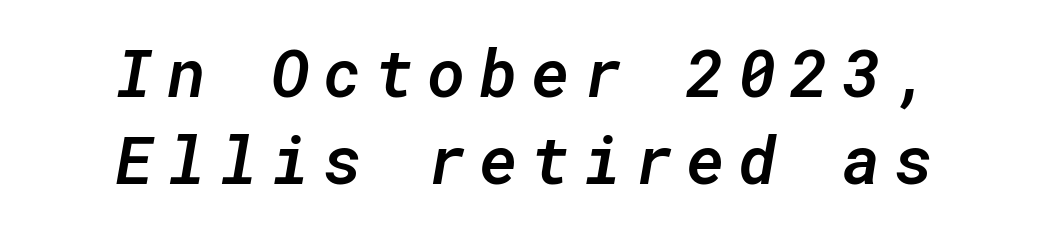
{"italic": "yes", "lean": "right", "slant_degrees": 10, "bold": "semi", "weight": "semibold", "width": "normal", "stroke_contrast": "low", "x_height": "medium", "monospaced": "yes", "underline": "no", "align": "center", "line_spacing": "normal", "line_spacing_ratio": 1.32, "letter_spacing": "wide", "letter_spacing_em": 0.2, "glyph_px": 66}
